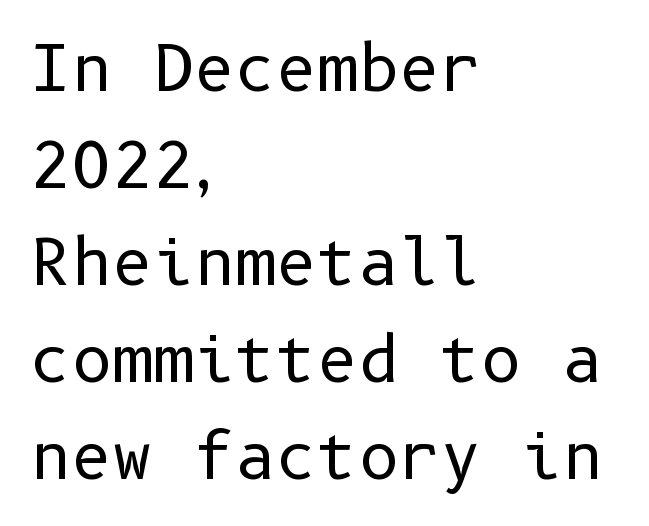
Rendered with straight, roman letterforms. Words appear dense and cohesive because spacing is normal. Weight: in the light-to-regular range. The designer left line spacing at the default.
